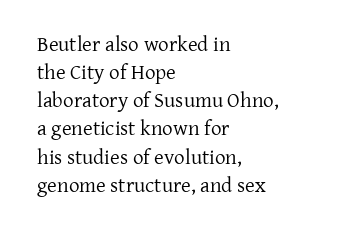
Q: Is the text bold? A: No.
Q: Is the text italic (slanted)? A: No, it is upright.
Q: Is the text underlined? A: No.
Q: How is the paragraph aligned? A: Left-aligned.
Q: Is the spacing between letters normal or unusually wide? A: Normal.
Q: Is the spacing between lines tight, normal or loose? A: Normal.
